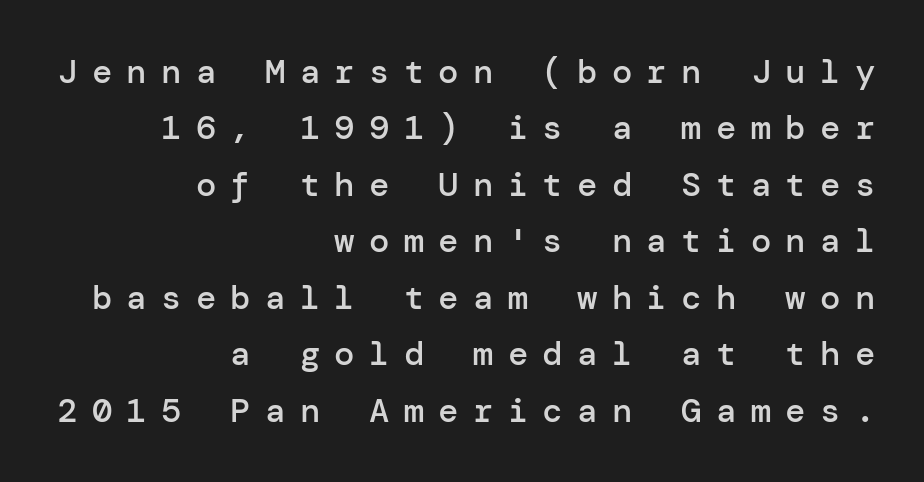
The image shows 34 px semibold sans-serif type, upright; set right-aligned, normal line spacing (1.66x), unusually wide letter spacing (+0.42 em), not underlined; low stroke contrast and a medium x-height.
